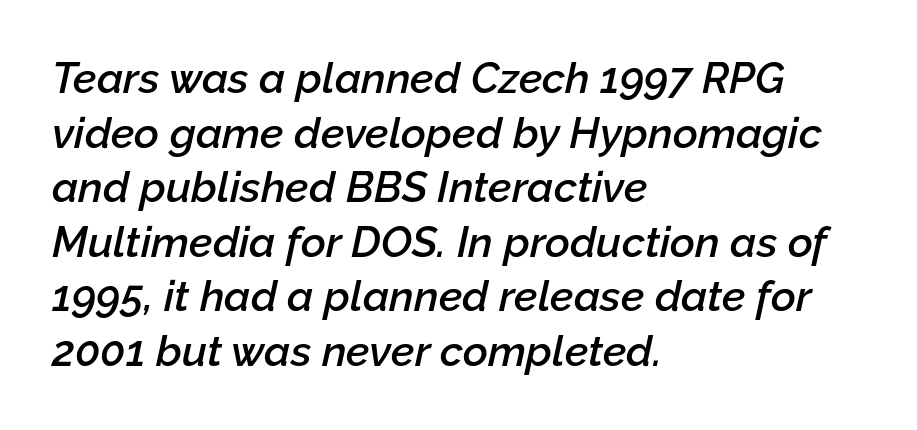
The image shows 43 px semibold type, italic (leaning right); set left-aligned, normal line spacing (1.27x), normal letter spacing, not underlined; low stroke contrast and a medium x-height.
